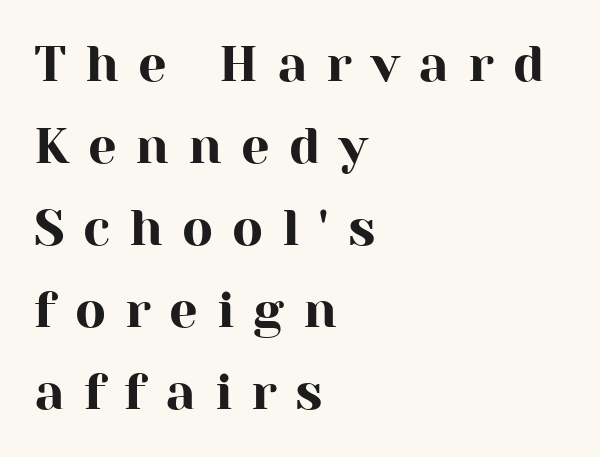
Q: Is the text italic (slanted)? A: No, it is upright.
Q: Is the typeface a serif or a sans-serif typeface? A: Serif.
Q: Is the text underlined? A: No.
Q: How is the paragraph aligned? A: Left-aligned.
Q: Is the spacing between letters normal or unusually wide? A: Unusually wide.
Q: Is the spacing between lines tight, normal or loose? A: Normal.
Q: Width (condensed, normal, or wide)? A: Normal.
Q: Stroke contrast? A: High.
Q: x-height? A: Medium.
Q: Monospaced? A: No.
